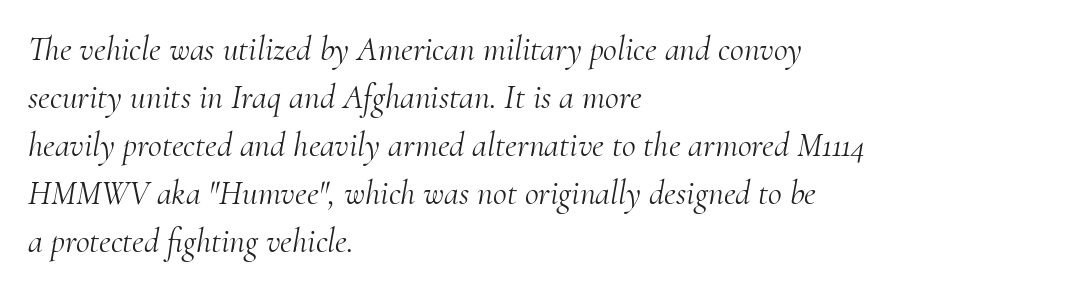
{"serif": "yes", "italic": "yes", "lean": "right", "slant_degrees": 10, "bold": "no", "weight": "light", "width": "normal", "stroke_contrast": "medium", "x_height": "small", "monospaced": "no", "underline": "no", "align": "left", "line_spacing": "normal", "line_spacing_ratio": 1.41, "letter_spacing": "normal", "letter_spacing_em": 0.0, "glyph_px": 34}
